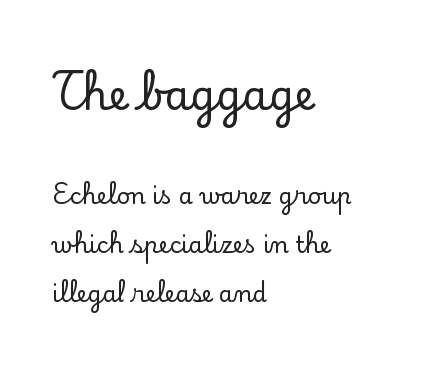
{"serif": "yes", "italic": "no", "width": "normal", "stroke_contrast": "low", "x_height": "small", "monospaced": "no", "underline": "no", "align": "left", "line_spacing": "loose", "line_spacing_ratio": 2.13, "letter_spacing": "normal", "letter_spacing_em": 0.0, "larger_block": "first", "size_ratio": 1.78, "glyph_px": 41}
